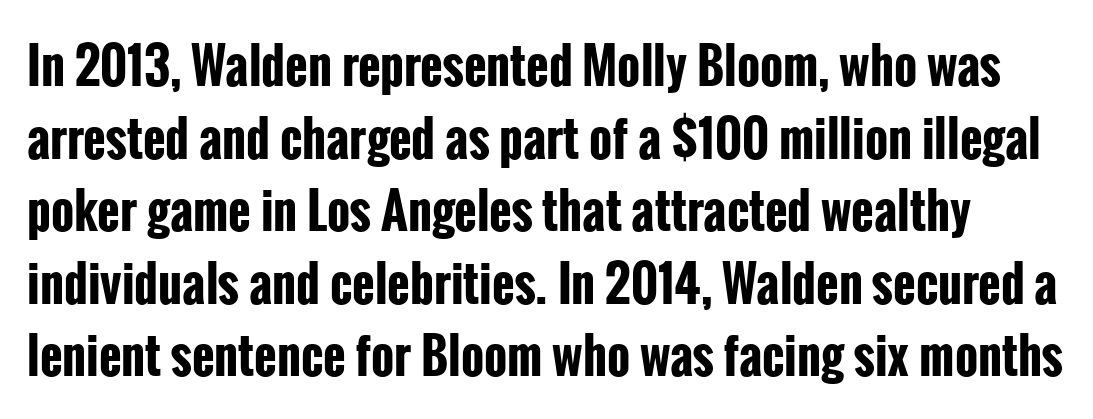
The image shows 49 px bold, condensed sans-serif type, upright; set normal line spacing (1.48x), normal letter spacing, not underlined; low stroke contrast and a medium x-height.
